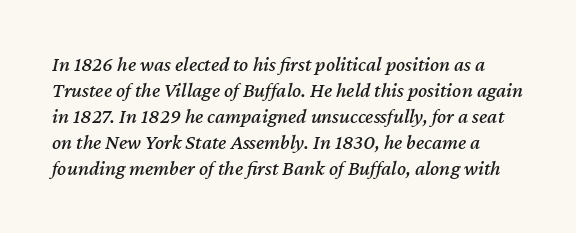
{"italic": "yes", "lean": "right", "slant_degrees": 12, "underline": "no", "line_spacing_ratio": 1.24, "letter_spacing": "normal", "letter_spacing_em": 0.0, "glyph_px": 21}
